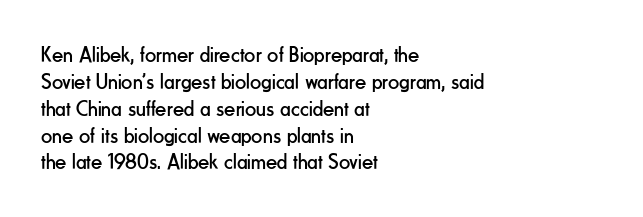
Q: Is the text bold? A: No.
Q: Is the text italic (slanted)? A: No, it is upright.
Q: Is the text underlined? A: No.
Q: How is the paragraph aligned? A: Left-aligned.
Q: Is the spacing between letters normal or unusually wide? A: Normal.
